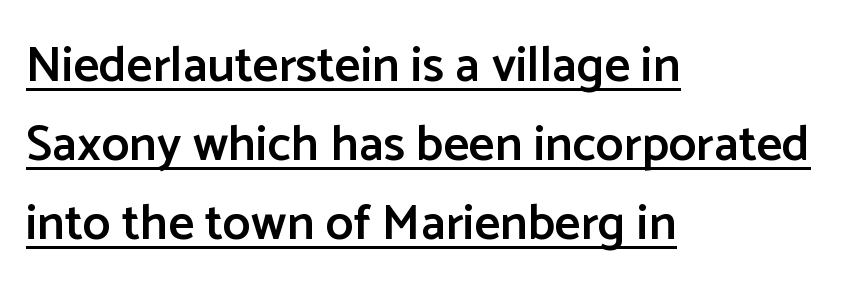
The image shows 50 px semibold sans-serif type, upright; set left-aligned, normal line spacing (1.58x), normal letter spacing, underlined; low stroke contrast and a medium x-height.
